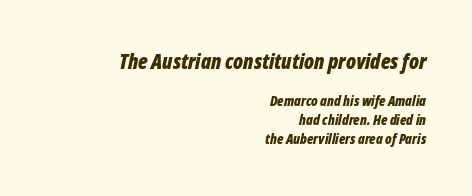
{"italic": "yes", "lean": "right", "slant_degrees": 12, "bold": "yes", "underline": "no", "align": "right", "line_spacing": "normal", "line_spacing_ratio": 1.36, "letter_spacing": "normal", "letter_spacing_em": 0.0, "larger_block": "first", "size_ratio": 1.5, "glyph_px": 21}
